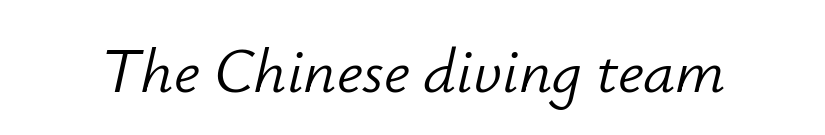
The image shows 64 px light type, italic (leaning right); set normal letter spacing, not underlined; low stroke contrast and a small x-height.
